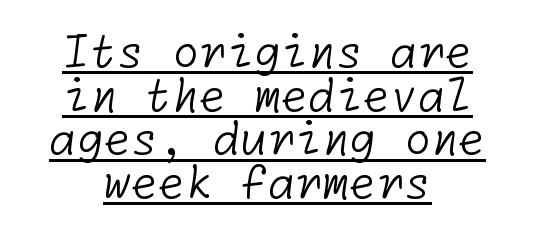
The image shows 44 px light sans-serif type; set centered, tight line spacing (0.99x), normal letter spacing, underlined; low stroke contrast and a medium x-height.
